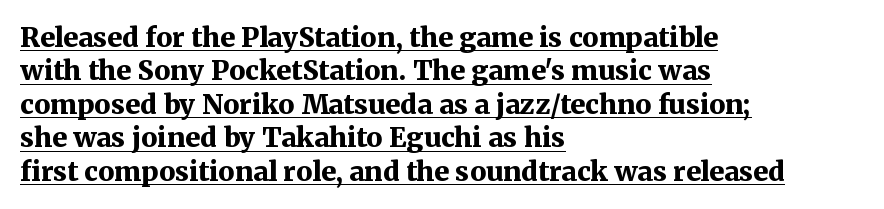
{"italic": "no", "bold": "yes", "underline": "yes", "align": "left", "line_spacing_ratio": 1.24, "letter_spacing": "normal", "letter_spacing_em": 0.0, "glyph_px": 27}
